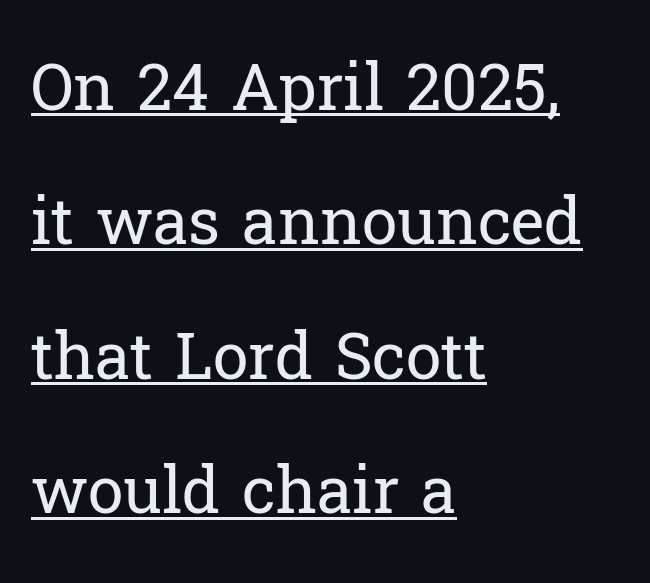
Q: Is the text bold? A: No.
Q: Is the text italic (slanted)? A: No, it is upright.
Q: Is the typeface a serif or a sans-serif typeface? A: Serif.
Q: Is the text underlined? A: Yes.
Q: How is the paragraph aligned? A: Left-aligned.
Q: Is the spacing between letters normal or unusually wide? A: Normal.
Q: Is the spacing between lines tight, normal or loose? A: Loose.
Q: Width (condensed, normal, or wide)? A: Normal.
Q: Stroke contrast? A: Low.
Q: x-height? A: Medium.
Q: Monospaced? A: No.
